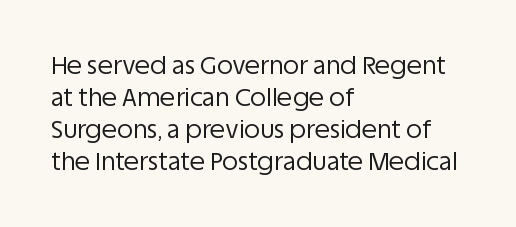
The image shows 25 px text type, upright; set left-aligned, normal line spacing (1.28x), normal letter spacing, not underlined.
